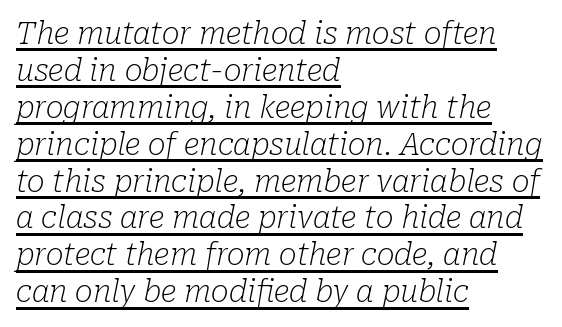
Character widths vary here, with narrow letters taking less room than wide ones. Nothing unusual about the tracking: characters are spaced as the font intends. Serif or sans? Serif — the stroke terminals have little feet. Which margin do the lines hug? The left one — the right edge is uneven. Emphasis is given by a line drawn under the lettering. Weight class: somewhere from thin through regular.
